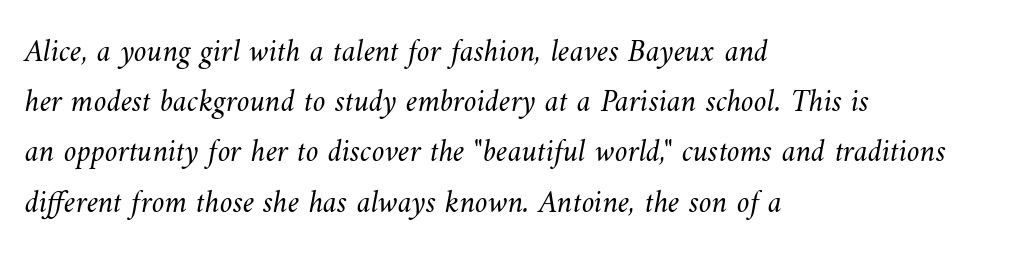
{"bold": "no", "weight": "light", "width": "normal", "stroke_contrast": "medium", "x_height": "small", "monospaced": "no", "underline": "no", "align": "left", "line_spacing": "normal", "line_spacing_ratio": 1.57, "letter_spacing": "normal", "letter_spacing_em": 0.0, "glyph_px": 32}
